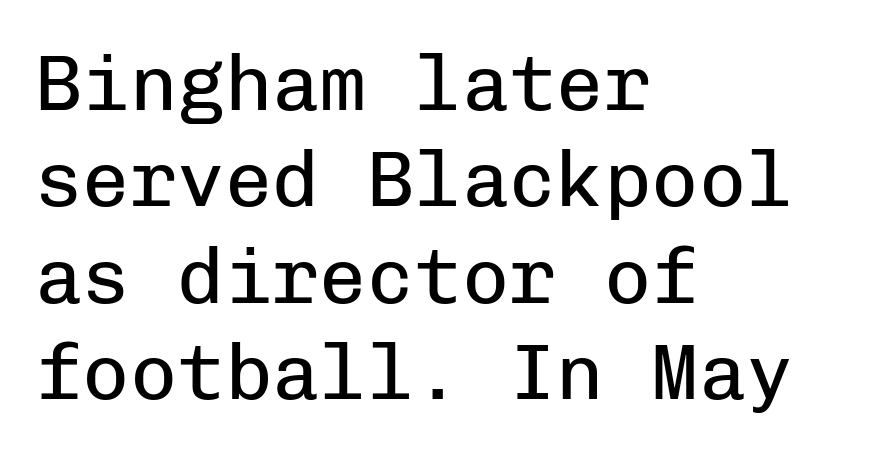
The image shows 79 px regular-weight sans-serif type, upright, monospaced; set left-aligned, line spacing 1.22x, normal letter spacing, not underlined; low stroke contrast and a medium x-height.
